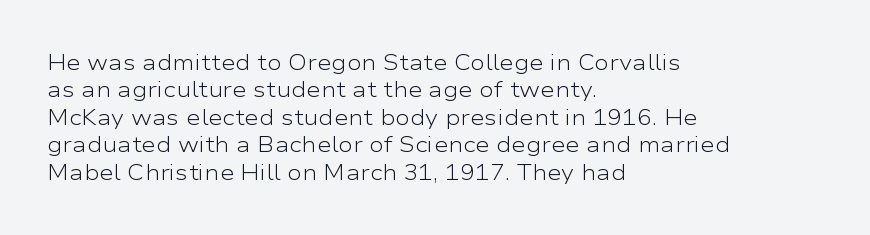
The image shows 22 px text type, upright; set left-aligned, normal line spacing (1.25x), normal letter spacing, not underlined.
